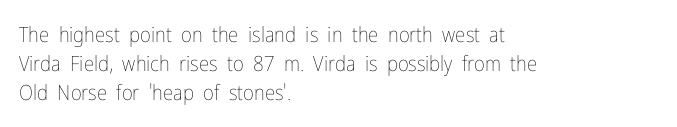
Tracking here is standard; glyphs follow each other at the usual distance. Heft: none added — not bold. These lines are set flush left with a ragged right edge. The letters stand straight up with perfectly vertical stems. Has an underline been added? It has not.
